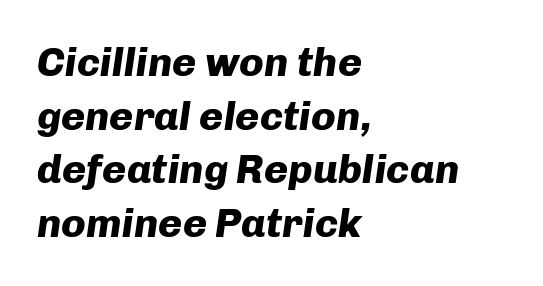
Q: Is the text bold? A: Yes.
Q: Is the text italic (slanted)? A: Yes, it leans right by about 8 degrees.
Q: Is the text underlined? A: No.
Q: How is the paragraph aligned? A: Left-aligned.
Q: Is the spacing between letters normal or unusually wide? A: Normal.
Q: Is the spacing between lines tight, normal or loose? A: Normal.
Q: Width (condensed, normal, or wide)? A: Normal.
Q: Stroke contrast? A: Low.
Q: x-height? A: Medium.
Q: Monospaced? A: No.
